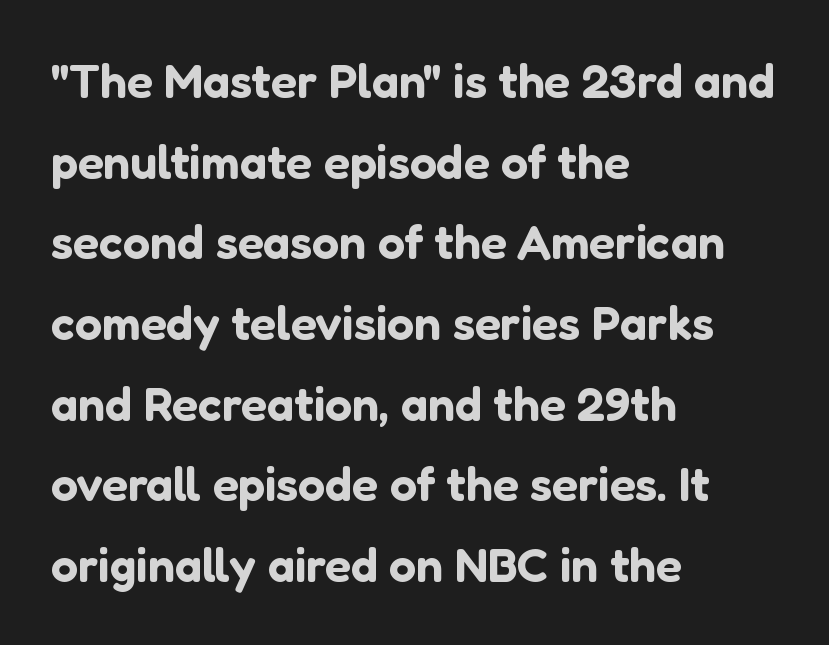
{"serif": "no", "italic": "no", "width": "normal", "stroke_contrast": "low", "x_height": "medium", "monospaced": "no", "underline": "no", "align": "left", "line_spacing": "normal", "line_spacing_ratio": 1.68, "letter_spacing": "normal", "letter_spacing_em": 0.0, "glyph_px": 48}
